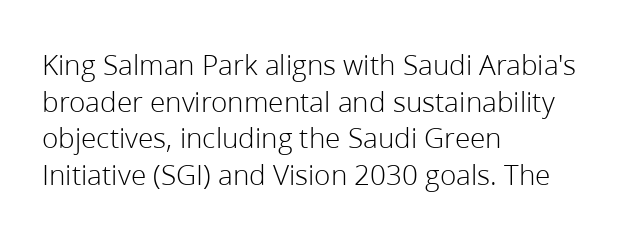
The image shows 30 px light sans-serif type, upright; set left-aligned, line spacing 1.22x, normal letter spacing, not underlined; low stroke contrast and a medium x-height.
